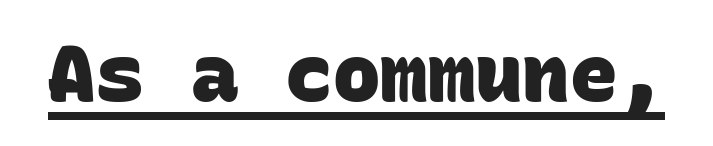
The face used here is monospaced, like something from a code editor. Does extra space separate the letters? No, they use regular spacing. The glyphs are accompanied by a horizontal stroke just below them. Check where the strokes stop: nothing finishes them off — pure sans.
